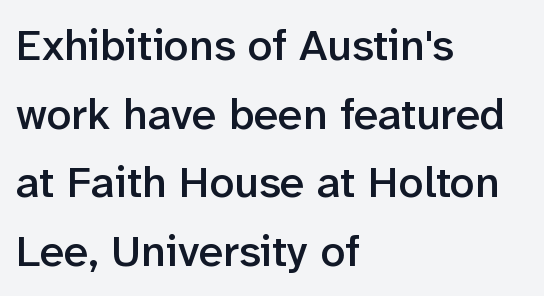
Semibold letterforms, between regular and bold. Reading down the column, the eye jumps a familiar distance to each next line. Letter spacing: default. Each letter's strokes conclude bluntly, with no projecting serifs. Varying glyph widths throughout — classic text-font behaviour.
